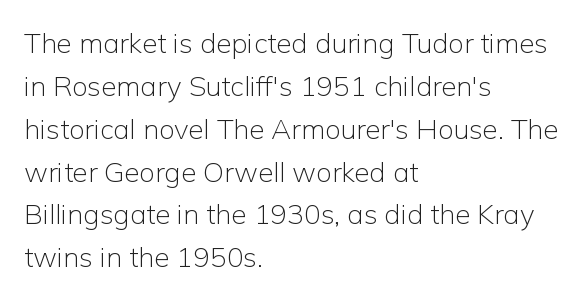
The image shows 28 px light sans-serif type, upright; set left-aligned, normal line spacing (1.53x), normal letter spacing, not underlined; low stroke contrast and a medium x-height.
